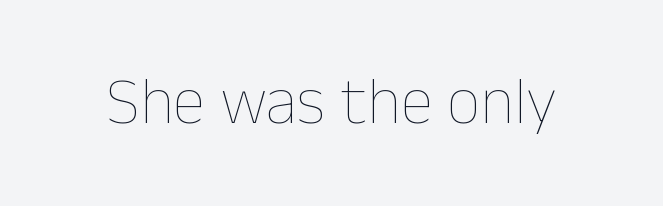
The image shows 66 px thin type, upright; set normal letter spacing, not underlined; low stroke contrast and a medium x-height.
